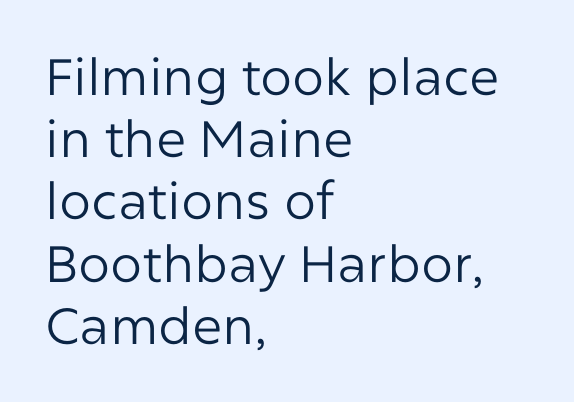
Q: Is the text bold? A: No.
Q: Is the text italic (slanted)? A: No, it is upright.
Q: Is the typeface a serif or a sans-serif typeface? A: Sans-serif.
Q: Is the text underlined? A: No.
Q: How is the paragraph aligned? A: Left-aligned.
Q: Is the spacing between letters normal or unusually wide? A: Normal.
Q: Width (condensed, normal, or wide)? A: Normal.
Q: Stroke contrast? A: Low.
Q: x-height? A: Medium.
Q: Monospaced? A: No.
